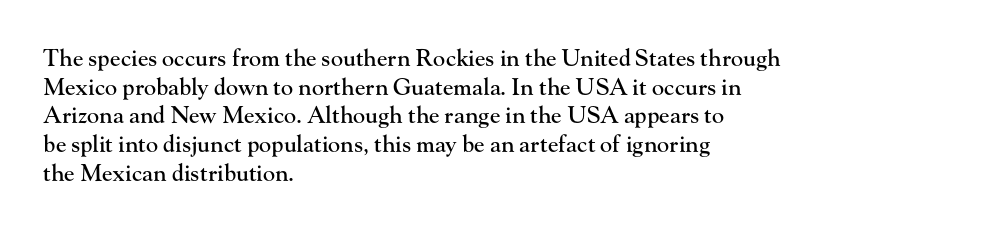
Q: Is the text italic (slanted)? A: No, it is upright.
Q: Is the text underlined? A: No.
Q: How is the paragraph aligned? A: Left-aligned.
Q: Is the spacing between letters normal or unusually wide? A: Normal.
Q: Is the spacing between lines tight, normal or loose? A: Normal.
